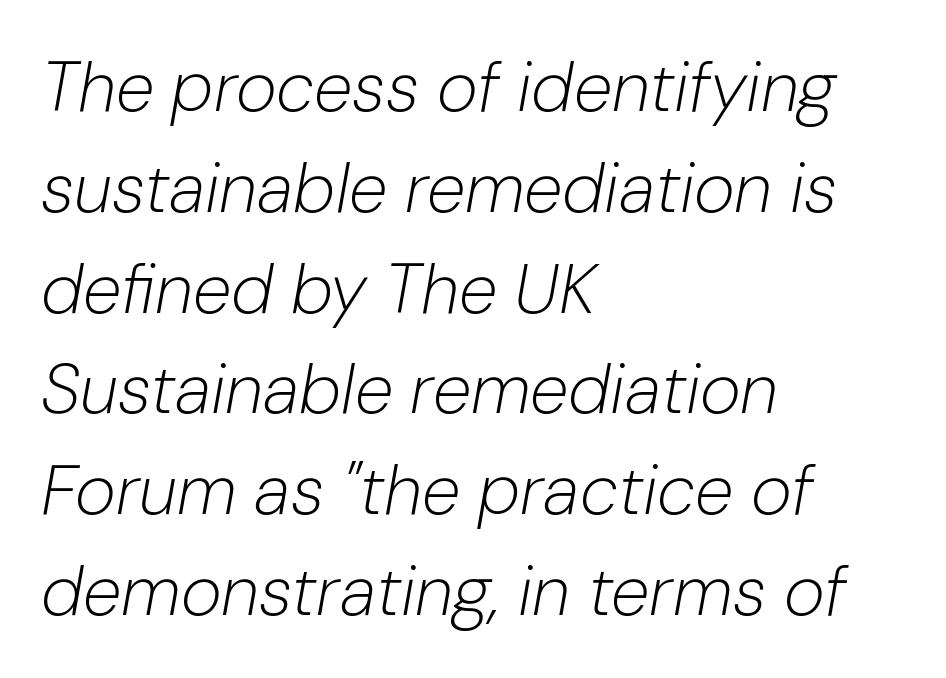
{"italic": "yes", "lean": "right", "slant_degrees": 10, "bold": "no", "weight": "light", "width": "normal", "stroke_contrast": "low", "x_height": "medium", "monospaced": "no", "underline": "no", "align": "left", "line_spacing": "normal", "line_spacing_ratio": 1.44, "letter_spacing": "normal", "letter_spacing_em": 0.0, "glyph_px": 70}
